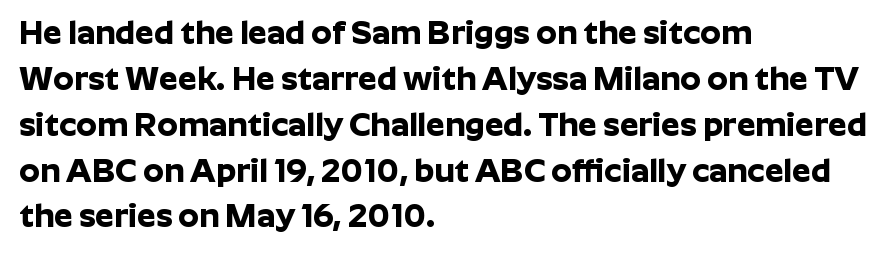
The image shows 33 px bold sans-serif type, upright; set left-aligned, normal line spacing (1.39x), normal letter spacing, not underlined; low stroke contrast and a medium x-height.
